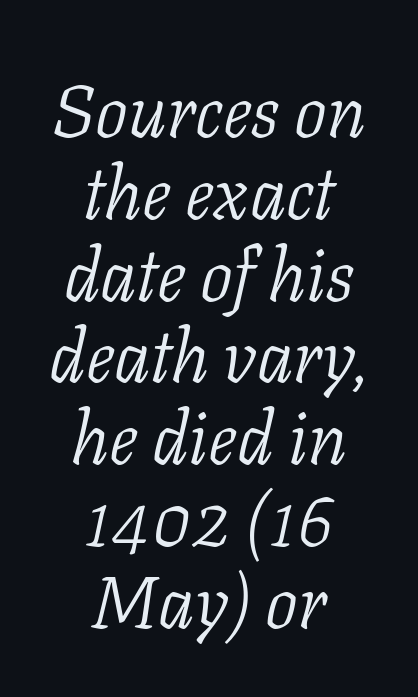
Q: Is the text bold? A: No.
Q: Is the text italic (slanted)? A: Yes, it leans right by about 11 degrees.
Q: Is the typeface a serif or a sans-serif typeface? A: Serif.
Q: Is the text underlined? A: No.
Q: How is the paragraph aligned? A: Centered.
Q: Is the spacing between letters normal or unusually wide? A: Normal.
Q: Is the spacing between lines tight, normal or loose? A: Tight.
Q: Width (condensed, normal, or wide)? A: Normal.
Q: Stroke contrast? A: Low.
Q: x-height? A: Medium.
Q: Monospaced? A: No.
